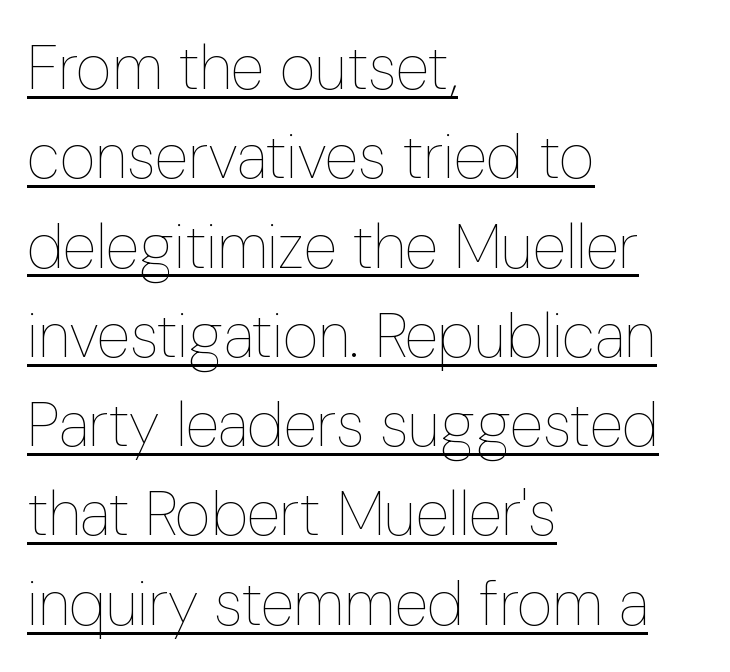
{"italic": "no", "bold": "no", "weight": "thin", "width": "condensed", "stroke_contrast": "low", "x_height": "medium", "monospaced": "no", "underline": "yes", "align": "left", "line_spacing": "normal", "line_spacing_ratio": 1.44, "letter_spacing": "normal", "letter_spacing_em": 0.0, "glyph_px": 62}
